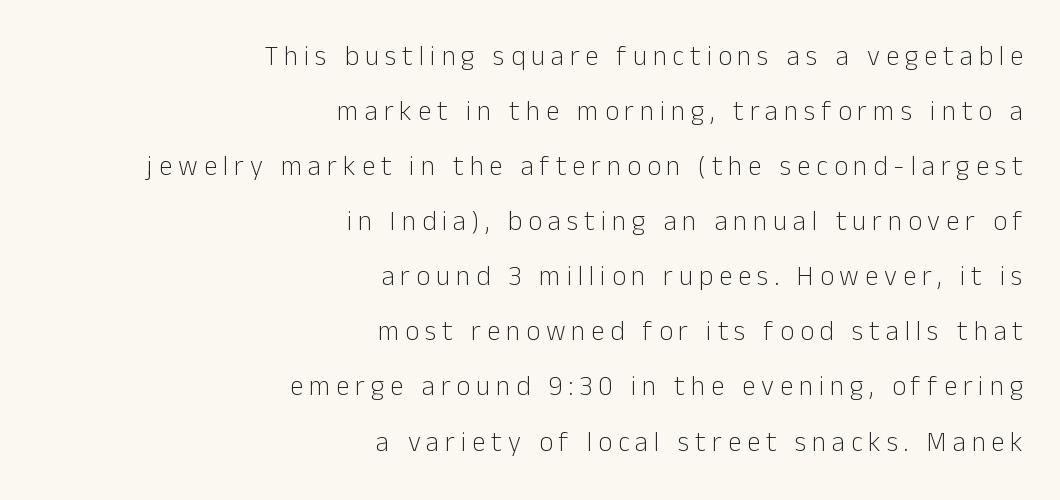
Q: Is the text bold? A: No.
Q: Is the text italic (slanted)? A: No, it is upright.
Q: Is the text underlined? A: No.
Q: How is the paragraph aligned? A: Right-aligned.
Q: Is the spacing between letters normal or unusually wide? A: Unusually wide.
Q: Is the spacing between lines tight, normal or loose? A: Loose.
